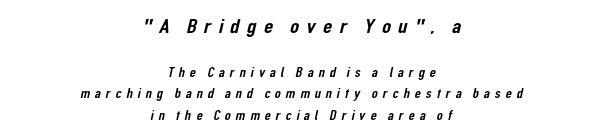
{"underline": "no", "align": "center", "line_spacing": "normal", "line_spacing_ratio": 1.53, "letter_spacing": "wide", "letter_spacing_em": 0.35, "larger_block": "first", "size_ratio": 1.5, "glyph_px": 21}
